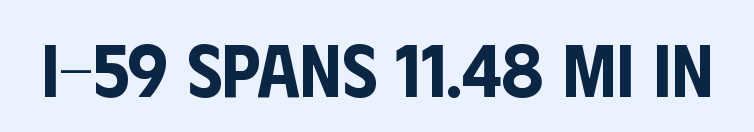
The image shows 75 px condensed sans-serif type, upright; set normal letter spacing, not underlined; low stroke contrast and a large x-height.
